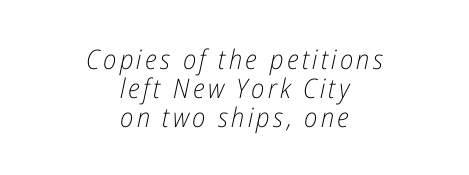
Every row of glyphs is offset so its center matches the block's center. Weight: regular or lighter. When letters slant like this, we call the style italic. Rows of type sit shoulder to shoulder in the vertical direction. The passage shown is not underscored anywhere.
